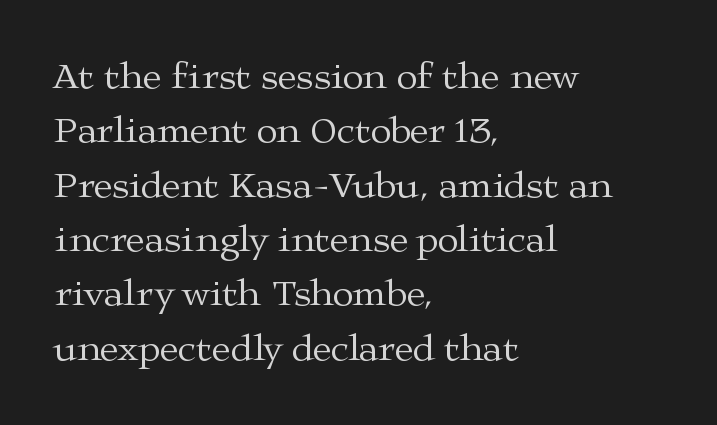
The image shows 38 px regular-weight, wide serif type, upright; set left-aligned, normal line spacing (1.43x), normal letter spacing, not underlined; medium stroke contrast and a medium x-height.
